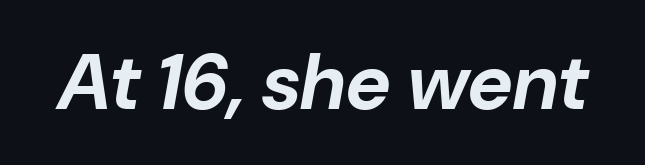
The passage shown is not underscored anywhere. Caption: standard tracking, unaltered. Compared with ordinary roman type, these characters are visibly tilted. Varying glyph widths throughout — classic text-font behaviour. Its strokes are broad and dark, the hallmark of bold type.
